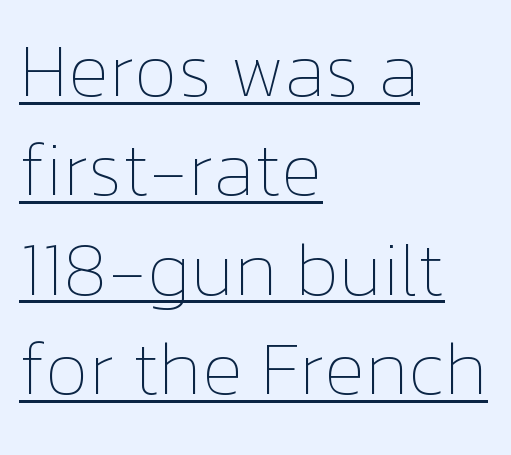
The image shows 77 px thin type, upright; set left-aligned, normal line spacing (1.29x), normal letter spacing, underlined; low stroke contrast and a medium x-height.
